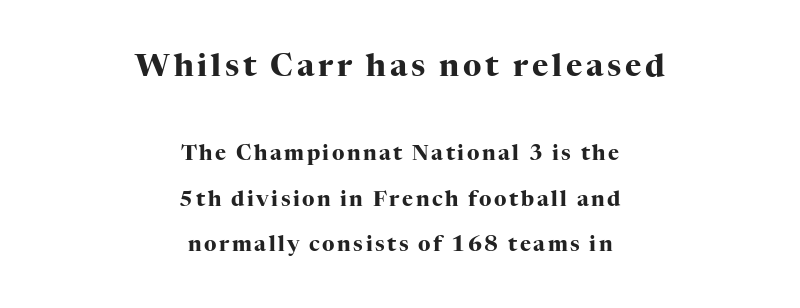
{"serif": "yes", "italic": "no", "bold": "yes", "weight": "heavy", "width": "normal", "stroke_contrast": "high", "x_height": "medium", "monospaced": "no", "underline": "no", "align": "center", "line_spacing": "loose", "line_spacing_ratio": 2.15, "larger_block": "first", "size_ratio": 1.48, "glyph_px": 31}
